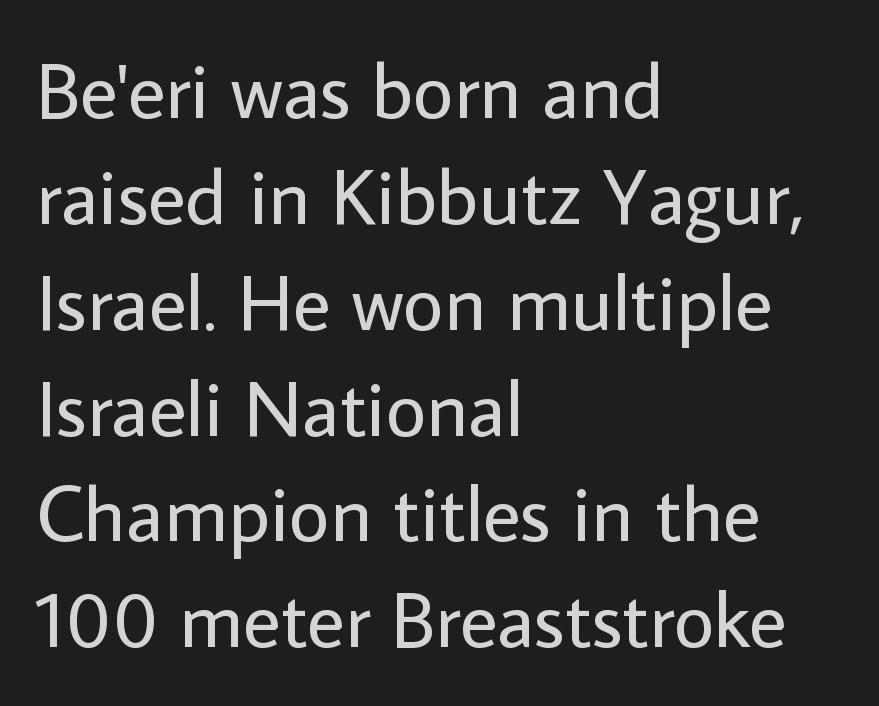
{"serif": "no", "italic": "no", "bold": "no", "weight": "regular", "width": "normal", "stroke_contrast": "low", "x_height": "medium", "monospaced": "no", "underline": "no", "align": "left", "line_spacing": "normal", "line_spacing_ratio": 1.34, "letter_spacing": "normal", "letter_spacing_em": 0.0, "glyph_px": 79}
